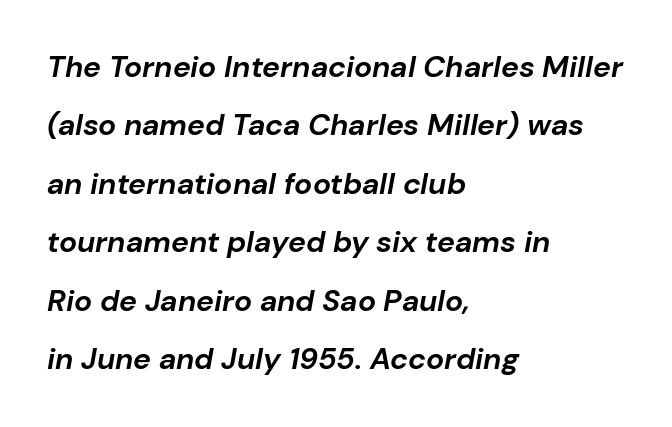
This sample uses an oblique cut, with every glyph tilted off the vertical. This rendering uses left alignment, leaving the right contour irregular. This is heavy type, rendered in bold. Think of a printed novel: that variable character pitch is what you see here. A clean baseline with only descenders dipping below it. Vertically, the passage feels expansive, rows floating well apart.
